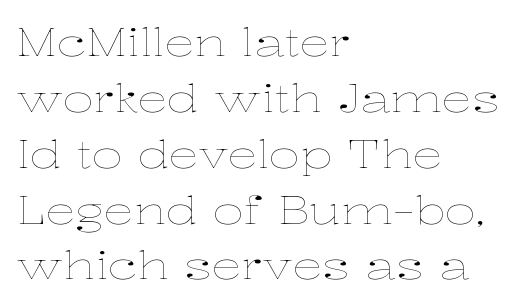
The image shows 38 px thin, wide type, upright; set left-aligned, normal line spacing (1.47x), normal letter spacing, not underlined; low stroke contrast and a medium x-height.
